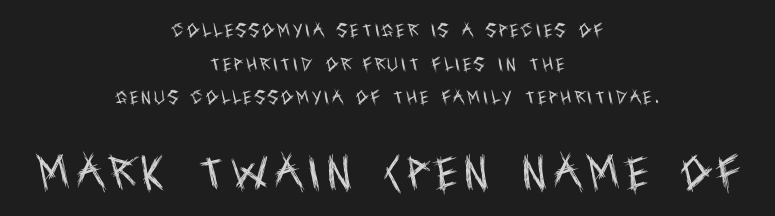
{"serif": "no", "italic": "no", "bold": "no", "weight": "regular", "width": "condensed", "x_height": "large", "monospaced": "no", "underline": "no", "align": "center", "line_spacing": "loose", "line_spacing_ratio": 2.25, "letter_spacing": "wide", "letter_spacing_em": 0.2, "larger_block": "second", "size_ratio": 2.47, "glyph_px": 37}
